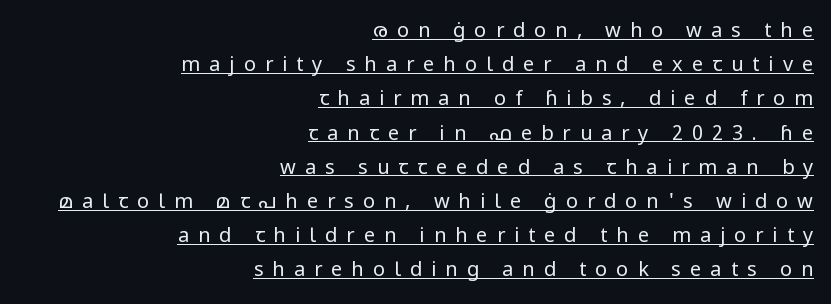
The image shows 20 px text type, upright; set right-aligned, line spacing 1.71x, unusually wide letter spacing (+0.45 em), underlined.
